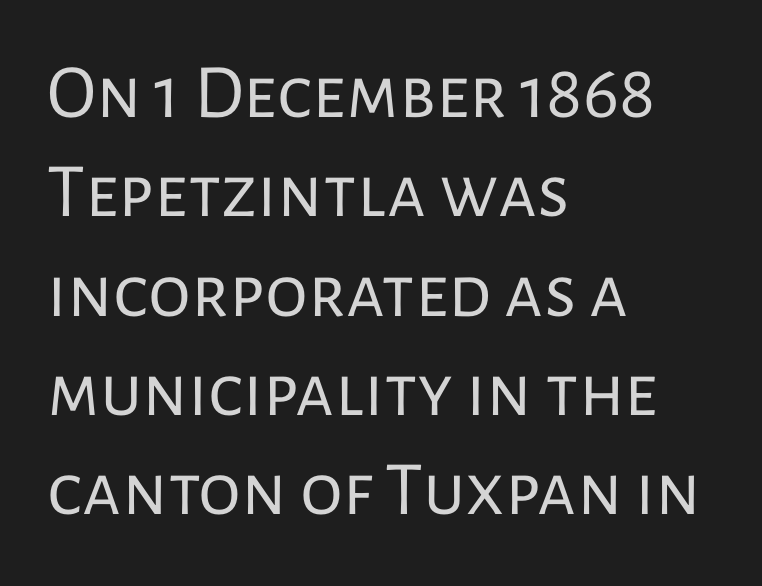
{"serif": "no", "italic": "no", "bold": "no", "weight": "regular", "width": "normal", "stroke_contrast": "low", "x_height": "medium", "monospaced": "no", "underline": "no", "align": "left", "line_spacing": "normal", "line_spacing_ratio": 1.29, "letter_spacing": "normal", "letter_spacing_em": 0.0, "glyph_px": 77}
